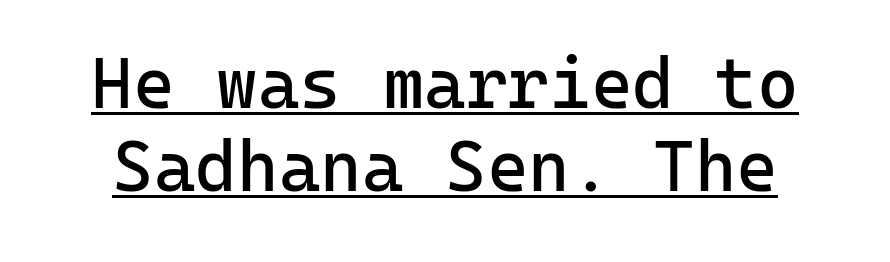
{"serif": "no", "italic": "no", "bold": "no", "weight": "regular", "width": "normal", "stroke_contrast": "low", "x_height": "medium", "monospaced": "yes", "underline": "yes", "line_spacing_ratio": 1.17, "letter_spacing": "normal", "letter_spacing_em": 0.0, "glyph_px": 71}
